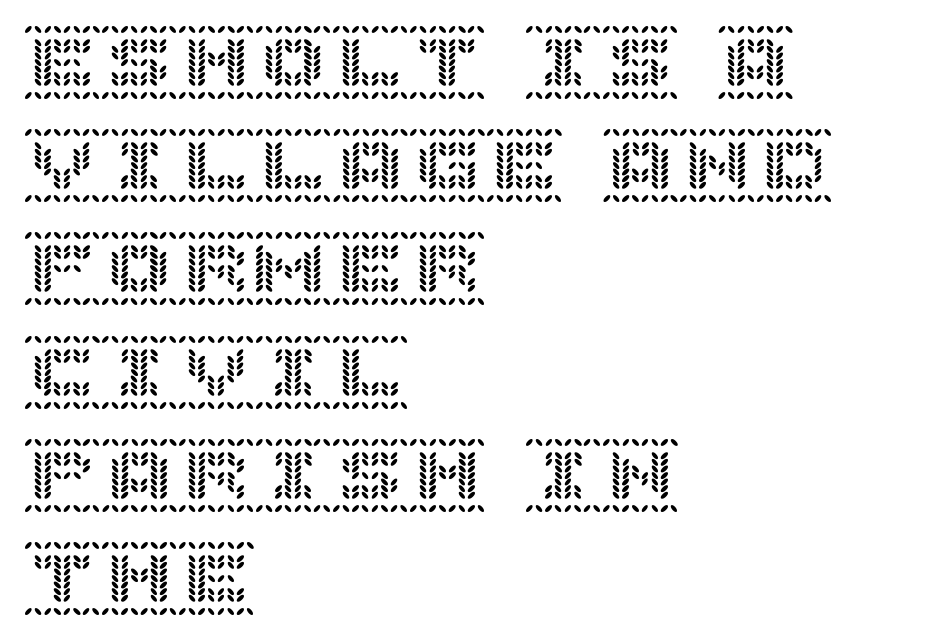
{"italic": "no", "width": "normal", "x_height": "large", "underline": "no", "align": "left", "line_spacing": "normal", "line_spacing_ratio": 1.34, "letter_spacing": "normal", "letter_spacing_em": 0.0, "glyph_px": 77}
